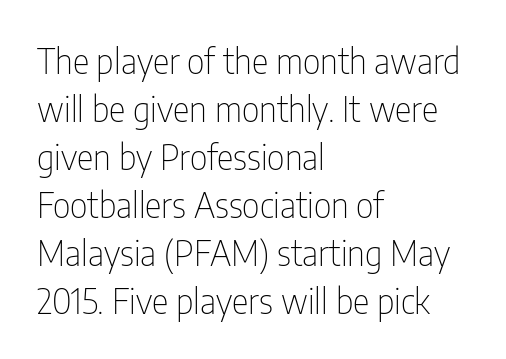
{"serif": "no", "italic": "no", "bold": "no", "weight": "thin", "width": "condensed", "stroke_contrast": "low", "x_height": "medium", "monospaced": "no", "underline": "no", "align": "left", "line_spacing": "normal", "line_spacing_ratio": 1.37, "letter_spacing": "normal", "letter_spacing_em": 0.0, "glyph_px": 35}
